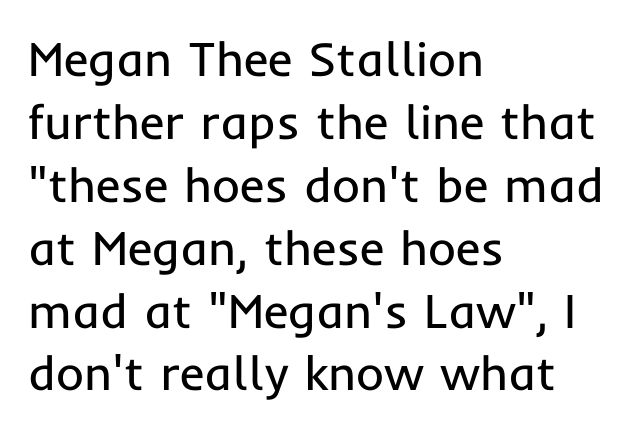
The ragged edge is on the right, which tells us the setting is flush left. Type style note: lacks serifs. A typesetter would call this zero additional tracking. The strokes are not fattened; the text isn't bold. Clear beneath every line of the passage.
